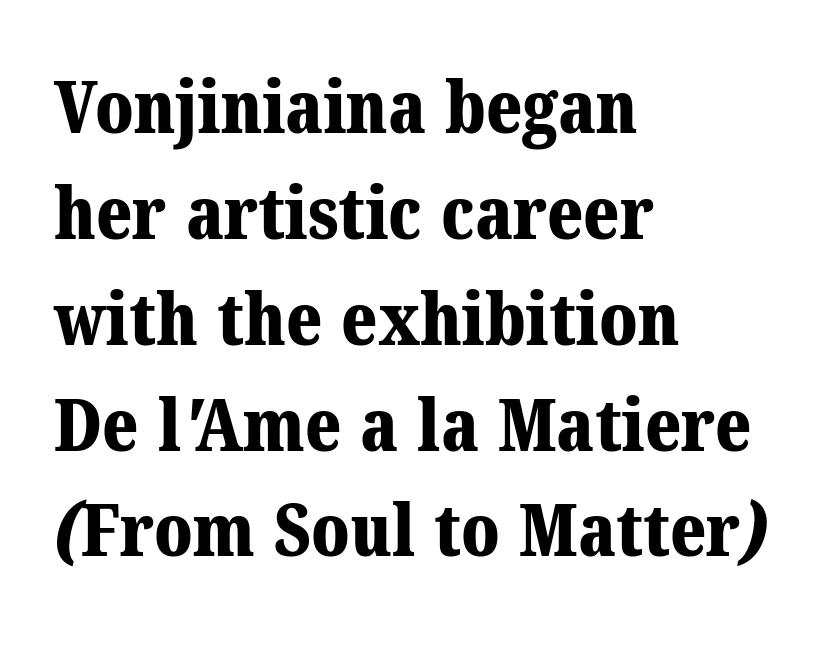
{"serif": "yes", "bold": "yes", "weight": "bold", "width": "normal", "stroke_contrast": "medium", "x_height": "medium", "monospaced": "no", "underline": "no", "align": "left", "line_spacing": "normal", "line_spacing_ratio": 1.45, "letter_spacing": "normal", "letter_spacing_em": 0.0, "glyph_px": 73}
